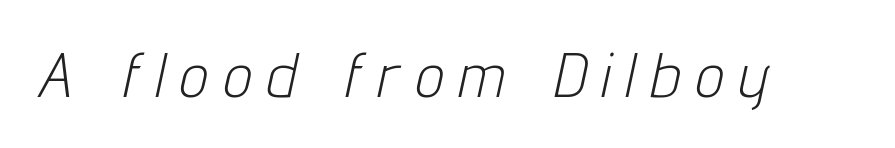
{"italic": "yes", "lean": "right", "slant_degrees": 12, "bold": "no", "weight": "light", "width": "condensed", "stroke_contrast": "low", "x_height": "medium", "monospaced": "no", "underline": "no", "letter_spacing": "wide", "letter_spacing_em": 0.26, "glyph_px": 63}
